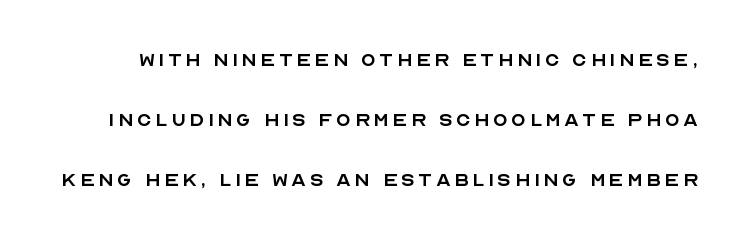
{"italic": "no", "bold": "no", "underline": "no", "line_spacing": "loose", "line_spacing_ratio": 2.5, "glyph_px": 24}
